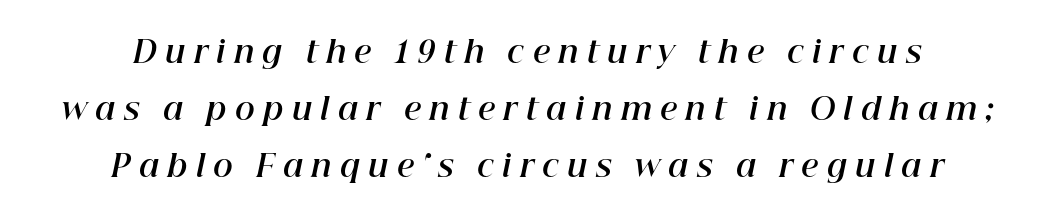
Q: Is the text bold? A: Yes.
Q: Is the text italic (slanted)? A: Yes, it leans right by about 12 degrees.
Q: Is the text underlined? A: No.
Q: Is the spacing between letters normal or unusually wide? A: Unusually wide.
Q: Is the spacing between lines tight, normal or loose? A: Loose.
Q: Width (condensed, normal, or wide)? A: Normal.
Q: Stroke contrast? A: High.
Q: x-height? A: Medium.
Q: Monospaced? A: No.
